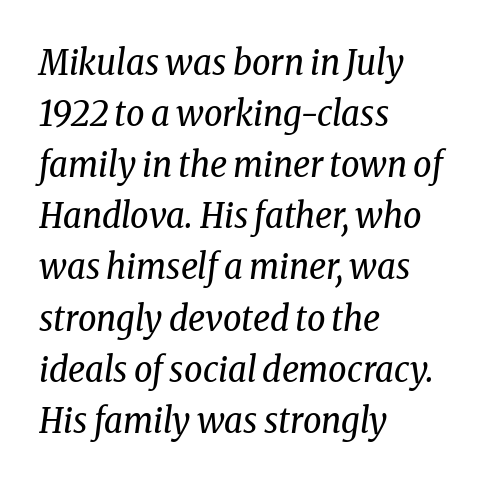
The image shows 36 px regular-weight, condensed serif type, italic (leaning right); set left-aligned, normal line spacing (1.42x), normal letter spacing, not underlined; low stroke contrast and a medium x-height.
